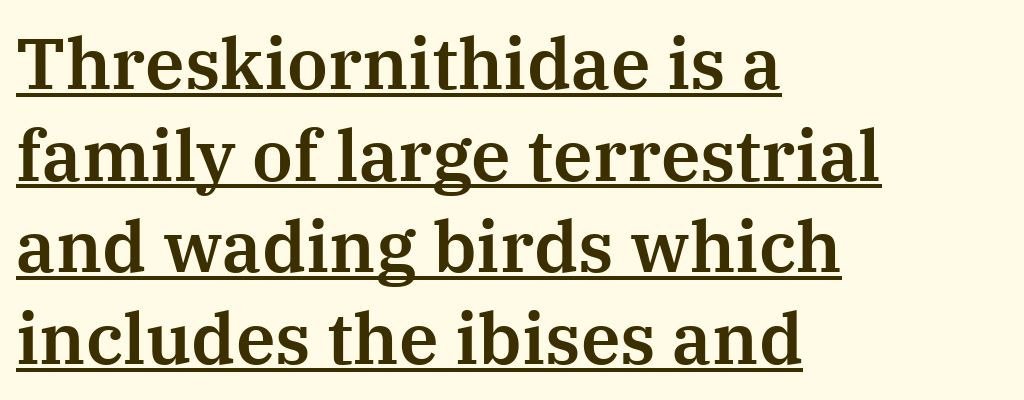
The lines sit at an ordinary, default distance from one another. The font's upright variant was chosen for this text. The face used here is proportionally spaced, like ordinary book or web type. The typesetter chose a ragged-right arrangement here. Default kerning and tracking; the words read as compact shapes. The face used here appears with an underline applied.
